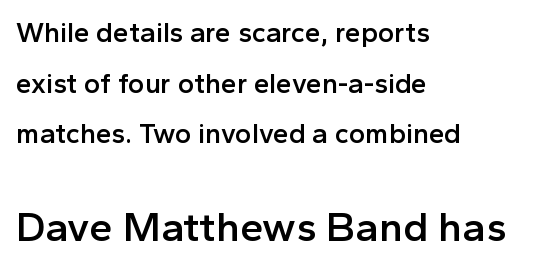
Q: Is the text bold? A: Semi-bold.
Q: Is the text italic (slanted)? A: No, it is upright.
Q: Is the typeface a serif or a sans-serif typeface? A: Sans-serif.
Q: Is the text underlined? A: No.
Q: How is the paragraph aligned? A: Left-aligned.
Q: Is the spacing between letters normal or unusually wide? A: Normal.
Q: Which block of text is set in a larger size, the first (top) or the second (bottom)? A: The second (bottom) one.
Q: Width (condensed, normal, or wide)? A: Normal.
Q: x-height? A: Medium.
Q: Monospaced? A: No.
